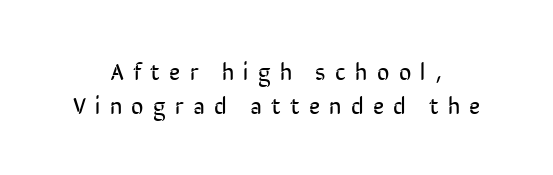
The image shows 24 px text type, upright; set centered, normal line spacing (1.43x), unusually wide letter spacing (+0.39 em), not underlined.
